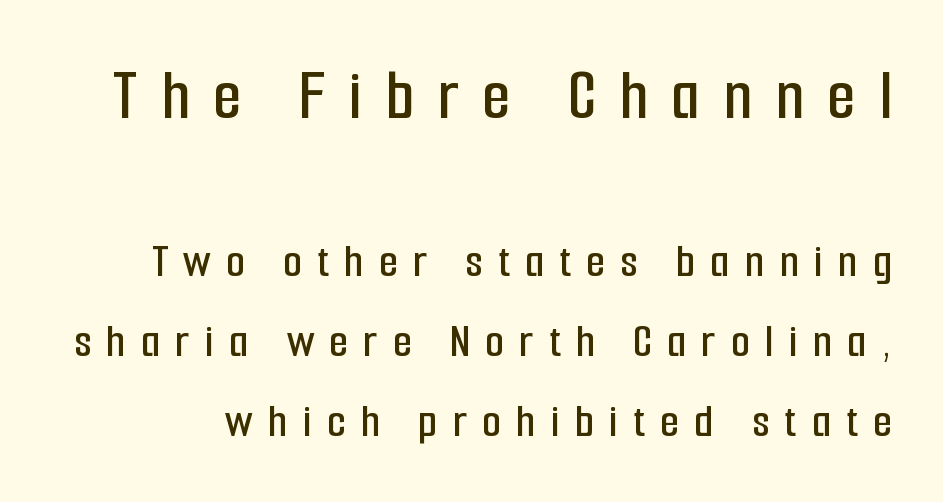
{"serif": "no", "italic": "no", "width": "condensed", "stroke_contrast": "low", "x_height": "medium", "monospaced": "no", "underline": "no", "line_spacing": "normal", "line_spacing_ratio": 1.63, "letter_spacing": "wide", "letter_spacing_em": 0.31, "larger_block": "first", "size_ratio": 1.51, "glyph_px": 74}
